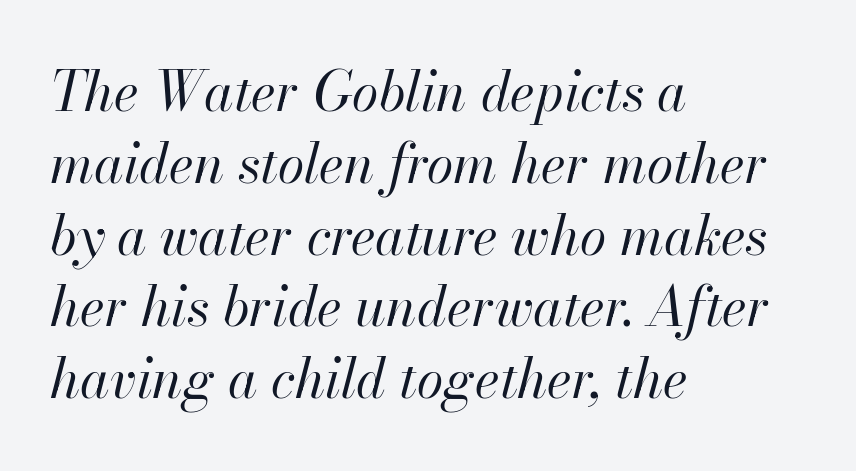
Letters have the restrained weight of plain body copy at most. Check under the words: just untouched page. Line beginnings align vertically; line endings do not. The letters advance in unequal steps, a hallmark of proportional type. It's the slanting kind of type. Rows of type keep a routine distance in the vertical direction.
